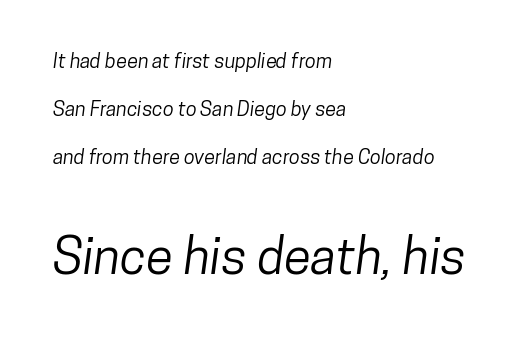
Horizontal bands of white between lines are thick stripes. Varying glyph widths throughout — classic text-font behaviour. Size hierarchy here favors the trailing block over the leading one. Between one letter and the next there's only the usual sliver of space. A sans-serif font was chosen for this passage.
